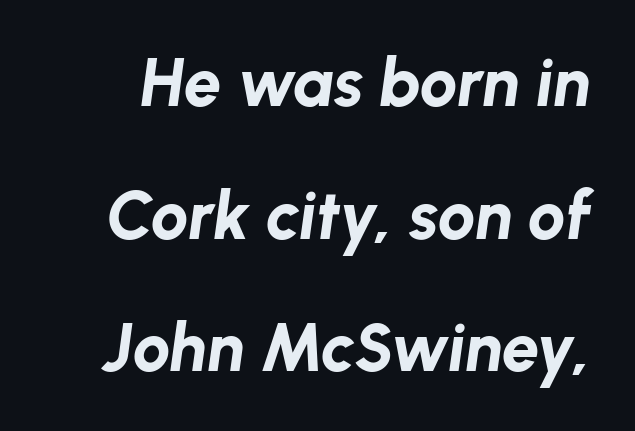
Q: Is the text bold? A: Yes.
Q: Is the text italic (slanted)? A: Yes, it leans right by about 8 degrees.
Q: Is the text underlined? A: No.
Q: Is the spacing between letters normal or unusually wide? A: Normal.
Q: Is the spacing between lines tight, normal or loose? A: Loose.
Q: Width (condensed, normal, or wide)? A: Normal.
Q: Stroke contrast? A: Low.
Q: x-height? A: Medium.
Q: Monospaced? A: No.
